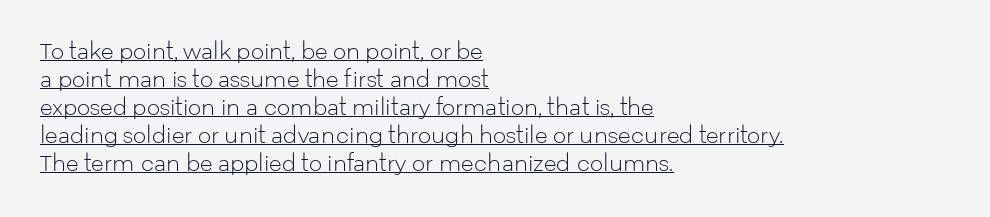
Q: Is the text bold? A: No.
Q: Is the text italic (slanted)? A: No, it is upright.
Q: Is the text underlined? A: Yes.
Q: How is the paragraph aligned? A: Left-aligned.
Q: Is the spacing between letters normal or unusually wide? A: Normal.
Q: Is the spacing between lines tight, normal or loose? A: Normal.
